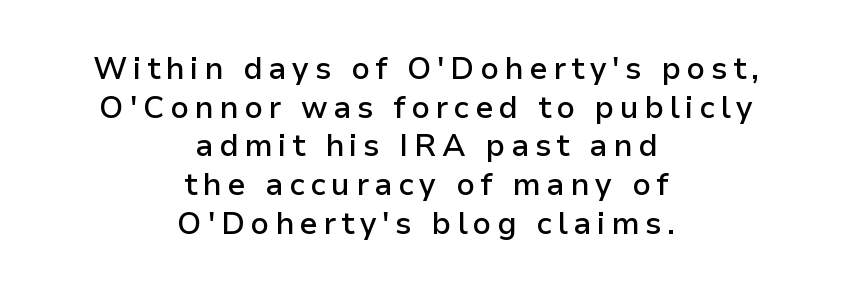
Classification — sans serif. On the weight axis this lands at semibold, roughly 600. Type without underlining. One-word summary of the alignment: center. Character widths vary here, with narrow letters taking less room than wide ones.
